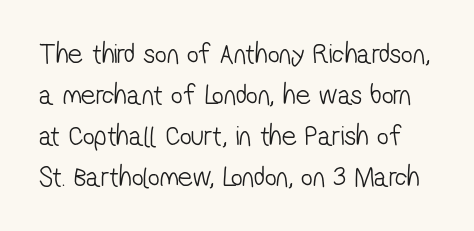
{"serif": "no", "bold": "no", "weight": "light", "width": "condensed", "stroke_contrast": "low", "x_height": "medium", "monospaced": "no", "underline": "no", "line_spacing": "normal", "line_spacing_ratio": 1.41, "letter_spacing": "normal", "letter_spacing_em": 0.0, "glyph_px": 29}
